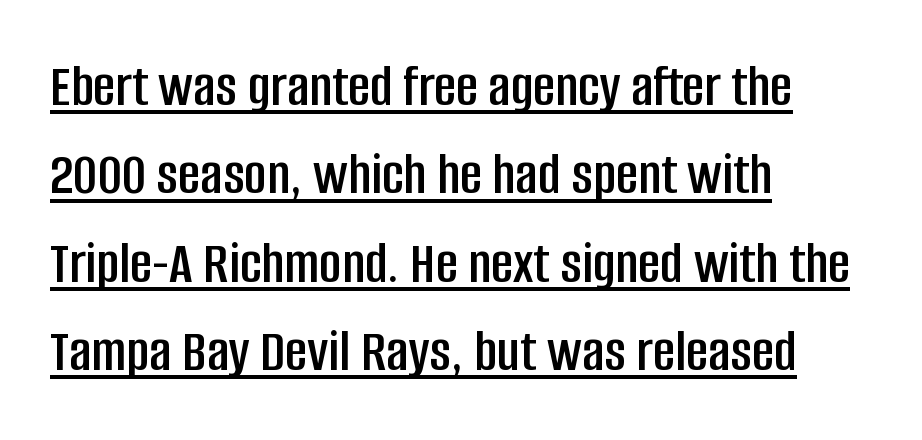
Q: Is the text italic (slanted)? A: No, it is upright.
Q: Is the typeface a serif or a sans-serif typeface? A: Sans-serif.
Q: Is the text underlined? A: Yes.
Q: How is the paragraph aligned? A: Left-aligned.
Q: Is the spacing between letters normal or unusually wide? A: Normal.
Q: Is the spacing between lines tight, normal or loose? A: Normal.
Q: Width (condensed, normal, or wide)? A: Condensed.
Q: Stroke contrast? A: Low.
Q: x-height? A: Large.
Q: Monospaced? A: No.
